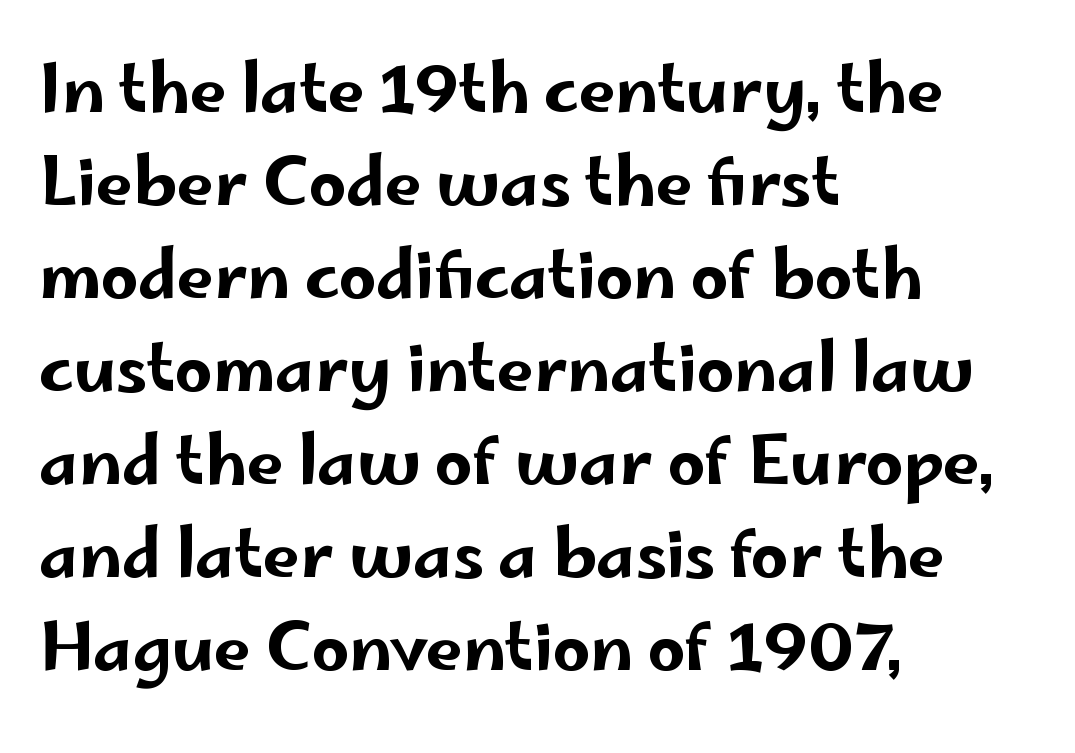
Vertical strokes here are truly vertical. Vertical spacing — default. Caption: multi-line text, flush left, ragged right. Regarding serifs, this sample does without them. Type without underlining. Proportional: the letters do not fall into vertical columns.
